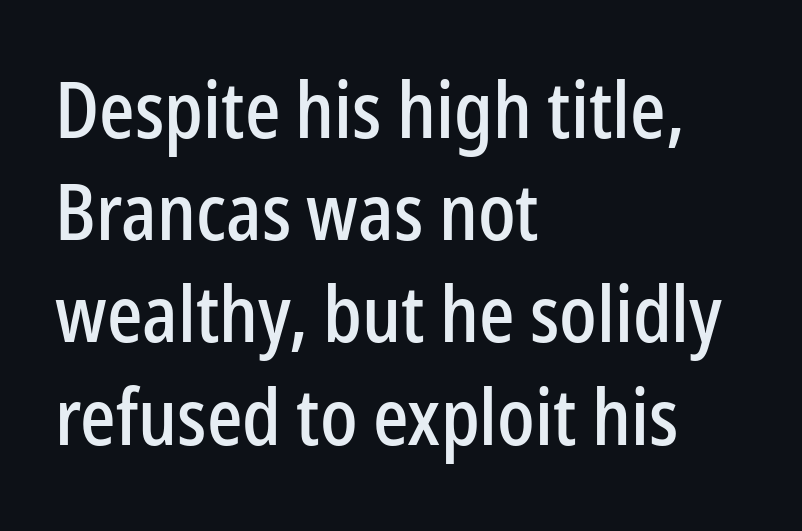
Note the varied advance widths — an 'i' is clearly narrower than an 'm'. The letters sit at their default tracking, neither squeezed nor spread. The rendering anchors every line to the left-hand side. Descenders hang freely into open space. Normally led — the rows are evenly, conventionally spaced. You can tell from the bare stems that sans-serif type was used.
